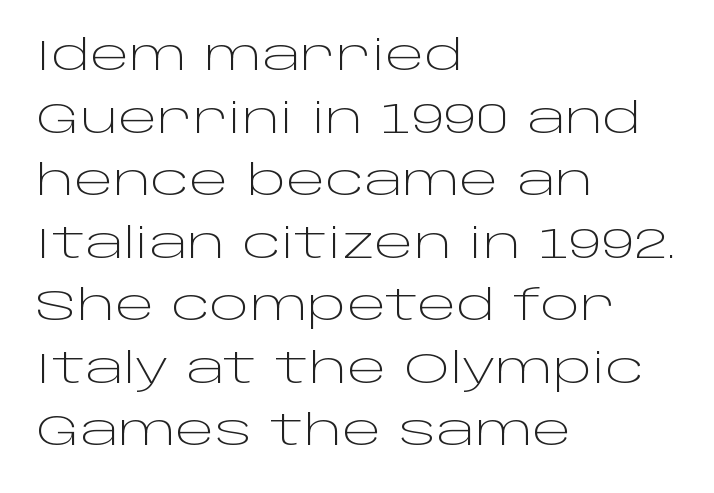
The image shows 42 px light, wide sans-serif type, upright; set left-aligned, normal line spacing (1.49x), normal letter spacing, not underlined; low stroke contrast and a large x-height.
